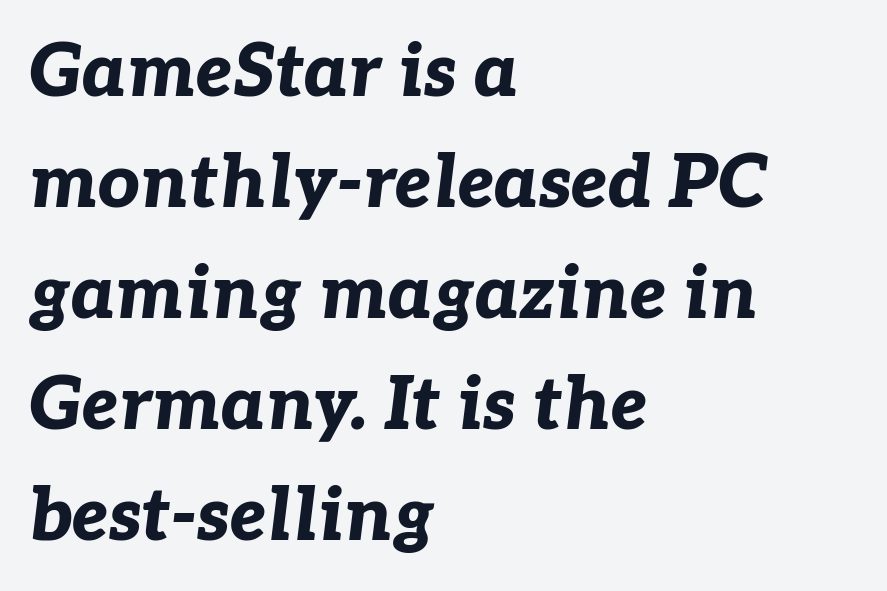
Q: Is the text bold? A: Yes.
Q: Is the text italic (slanted)? A: Yes, it leans right by about 7 degrees.
Q: Is the text underlined? A: No.
Q: How is the paragraph aligned? A: Left-aligned.
Q: Is the spacing between letters normal or unusually wide? A: Normal.
Q: Is the spacing between lines tight, normal or loose? A: Normal.
Q: Width (condensed, normal, or wide)? A: Normal.
Q: Stroke contrast? A: Low.
Q: x-height? A: Medium.
Q: Monospaced? A: No.
